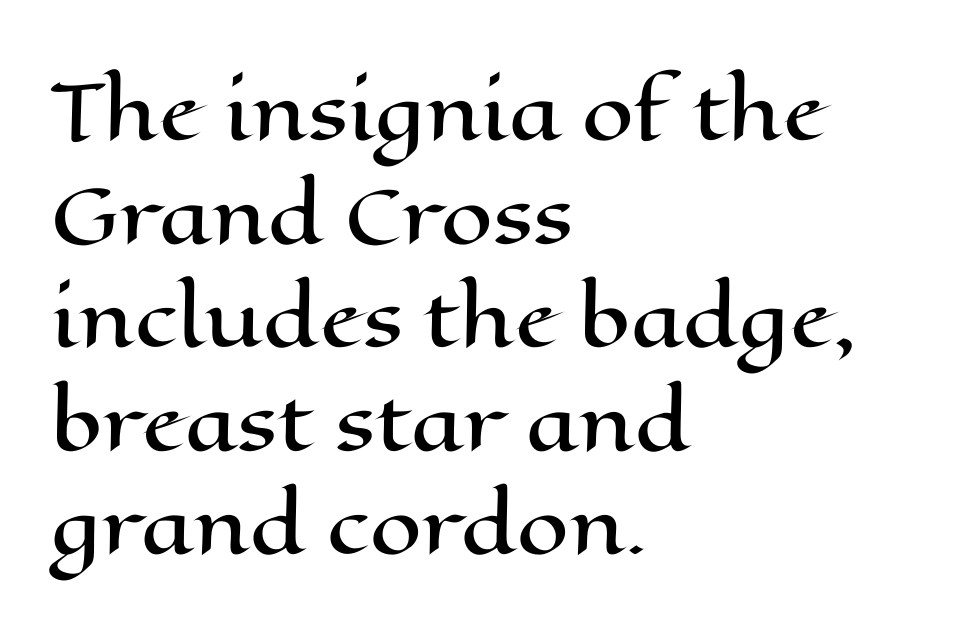
Q: Is the text italic (slanted)? A: No, it is upright.
Q: Is the text underlined? A: No.
Q: How is the paragraph aligned? A: Left-aligned.
Q: Is the spacing between letters normal or unusually wide? A: Normal.
Q: Is the spacing between lines tight, normal or loose? A: Normal.
Q: Width (condensed, normal, or wide)? A: Wide.
Q: Stroke contrast? A: High.
Q: x-height? A: Medium.
Q: Monospaced? A: No.
